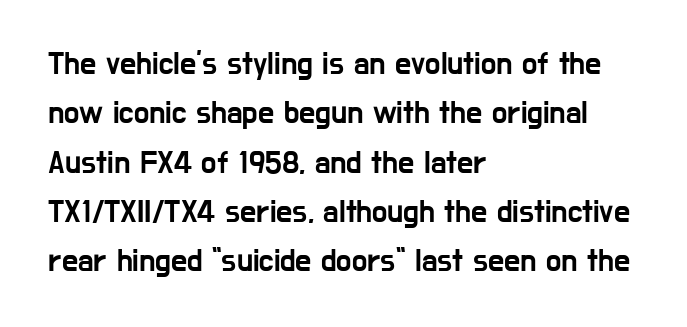
Q: Is the text italic (slanted)? A: No, it is upright.
Q: Is the typeface a serif or a sans-serif typeface? A: Sans-serif.
Q: Is the text underlined? A: No.
Q: How is the paragraph aligned? A: Left-aligned.
Q: Is the spacing between letters normal or unusually wide? A: Normal.
Q: Is the spacing between lines tight, normal or loose? A: Normal.
Q: Width (condensed, normal, or wide)? A: Condensed.
Q: Stroke contrast? A: Low.
Q: x-height? A: Medium.
Q: Monospaced? A: No.
